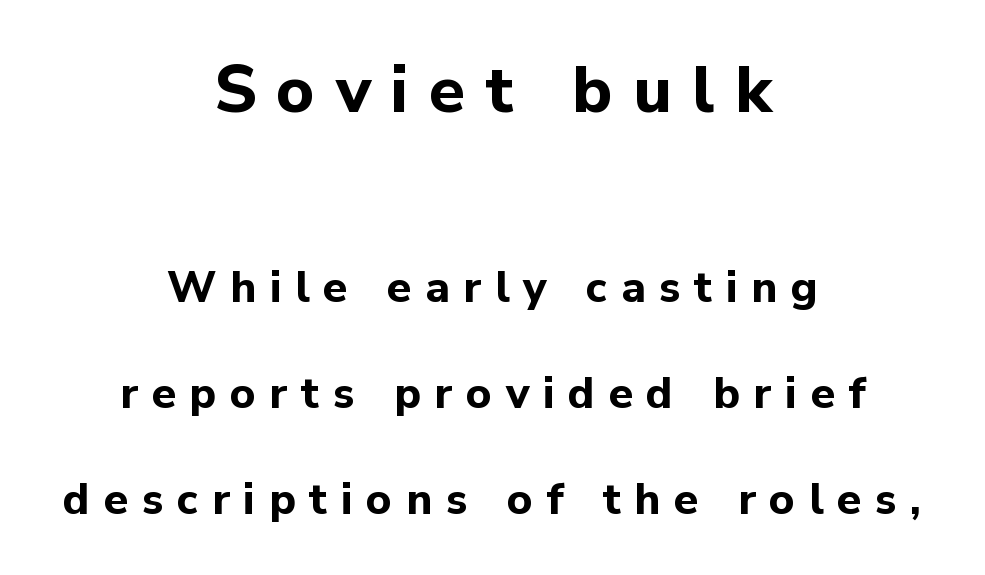
Reading top to bottom, the characters get smaller at the block break. Horizontal bands of white between lines are thick stripes. Visually the block forms a symmetrical silhouette, jagged on both flanks. Students, this is bold: see how much ink each stroke carries. Tall strokes in this sample are plumb rather than angled.
